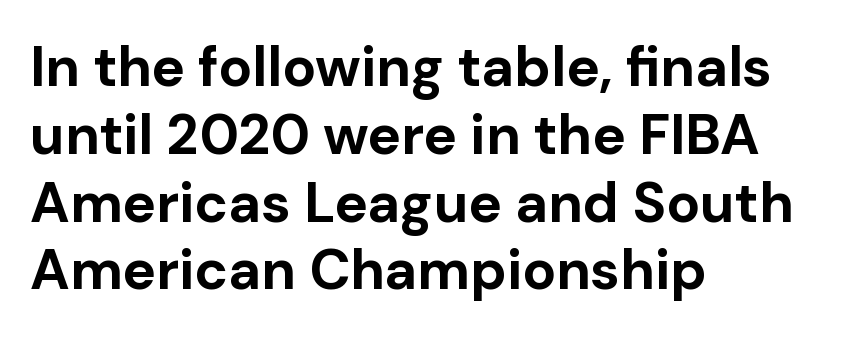
The lettering holds an erect, upright posture throughout. The rendering uses natural spacing where letterforms have individual widths. A dark, heavy texture on the line: the type is bold. This rendering features lettering with no underline. If you drew a ruler down the left edge, every line would touch it.
